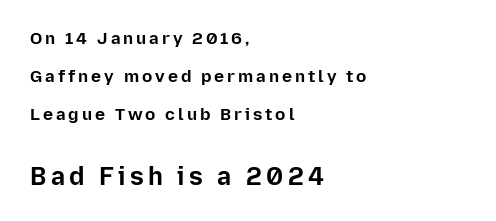
The image shows 25 px bold type, upright; set left-aligned, loose line spacing (2.25x), not underlined; the second (bottom) block is 1.47x larger.
